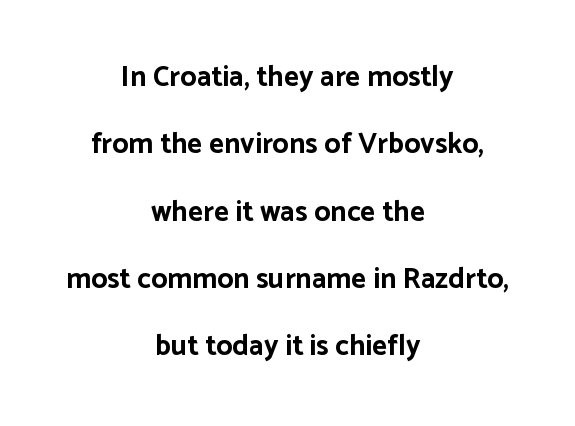
I'd call this a sans setting — the letters go barefoot. The specimen omits any rule beneath the text block's lines. Letter spacing: default. A typesetter would call this proportional, since set widths differ per character. The strokes are fattened all the way to bold.
